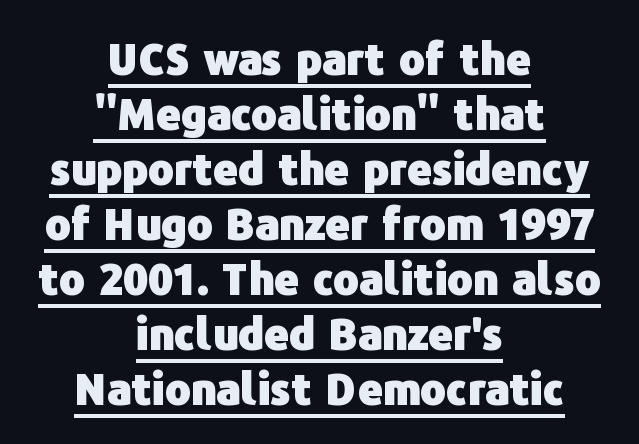
The text was rendered using a sans face with plain stroke endings. Students, observe: this is what conventionally led text looks like. A typesetter would call this proportional, since set widths differ per character. These lines are centered, leaving both edges ragged. Standard letterfit; no display-style spreading of the glyphs.
